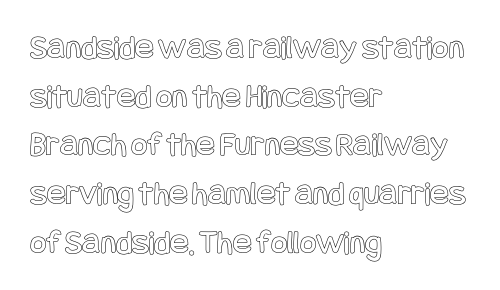
The image shows 35 px condensed type, upright; set left-aligned, normal line spacing (1.39x), normal letter spacing, not underlined; a large x-height.
